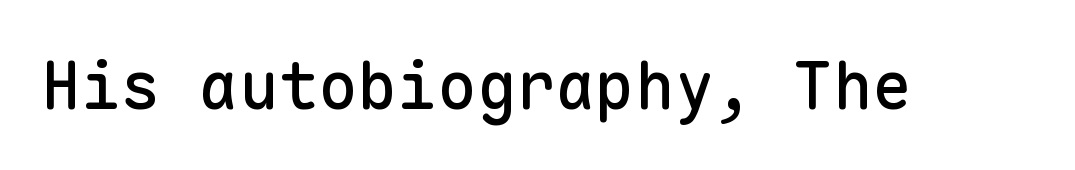
Q: Is the text italic (slanted)? A: No, it is upright.
Q: Is the typeface a serif or a sans-serif typeface? A: Sans-serif.
Q: Is the text underlined? A: No.
Q: Is the spacing between letters normal or unusually wide? A: Normal.
Q: Width (condensed, normal, or wide)? A: Normal.
Q: Stroke contrast? A: Low.
Q: x-height? A: Medium.
Q: Monospaced? A: Yes.
